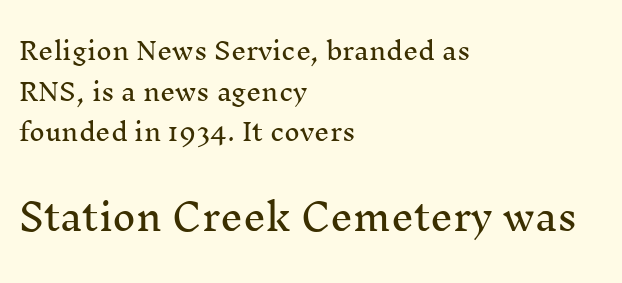
Q: Is the text italic (slanted)? A: No, it is upright.
Q: Is the typeface a serif or a sans-serif typeface? A: Serif.
Q: Is the text underlined? A: No.
Q: How is the paragraph aligned? A: Left-aligned.
Q: Is the spacing between letters normal or unusually wide? A: Normal.
Q: Is the spacing between lines tight, normal or loose? A: Normal.
Q: Which block of text is set in a larger size, the first (top) or the second (bottom)? A: The second (bottom) one.
Q: Width (condensed, normal, or wide)? A: Normal.
Q: Stroke contrast? A: Medium.
Q: x-height? A: Medium.
Q: Monospaced? A: No.
